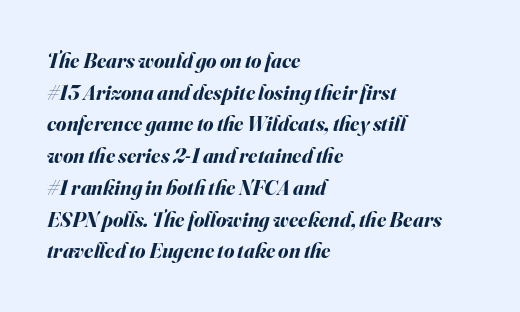
{"italic": "yes", "lean": "right", "slant_degrees": 16, "bold": "yes", "underline": "no", "align": "left", "line_spacing": "normal", "line_spacing_ratio": 1.51, "letter_spacing": "normal", "letter_spacing_em": 0.0, "glyph_px": 21}
